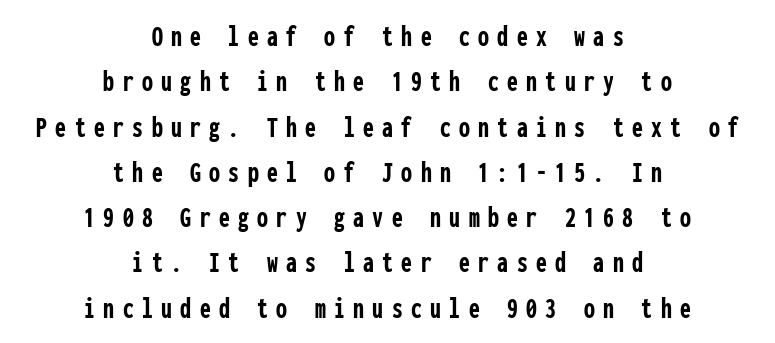
{"serif": "no", "italic": "no", "bold": "yes", "weight": "semibold", "width": "condensed", "stroke_contrast": "low", "x_height": "medium", "monospaced": "yes", "underline": "no", "align": "center", "line_spacing": "normal", "line_spacing_ratio": 1.46, "letter_spacing": "wide", "letter_spacing_em": 0.27, "glyph_px": 31}
